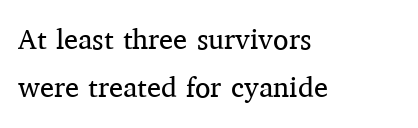
Q: Is the text bold? A: No.
Q: Is the text italic (slanted)? A: No, it is upright.
Q: Is the typeface a serif or a sans-serif typeface? A: Serif.
Q: Is the text underlined? A: No.
Q: How is the paragraph aligned? A: Left-aligned.
Q: Is the spacing between letters normal or unusually wide? A: Normal.
Q: Width (condensed, normal, or wide)? A: Normal.
Q: Stroke contrast? A: Medium.
Q: x-height? A: Medium.
Q: Monospaced? A: No.
